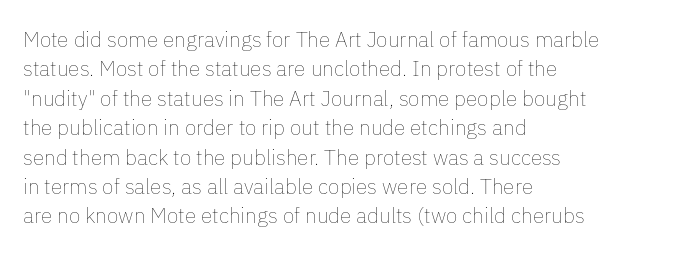
{"italic": "no", "bold": "no", "underline": "no", "align": "left", "line_spacing": "normal", "line_spacing_ratio": 1.4, "letter_spacing": "normal", "letter_spacing_em": 0.0, "glyph_px": 21}
